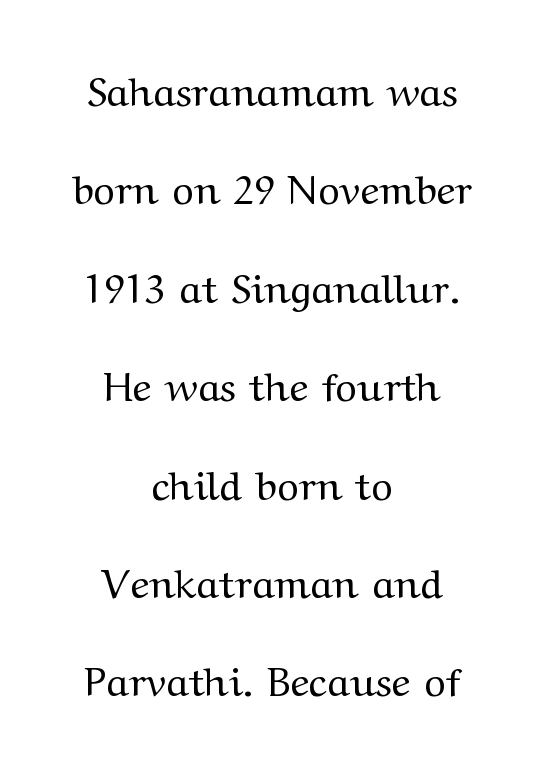
The font's upright variant was chosen for this text. Students, observe: this is what heavily led, spacious text looks like. Anything drawn beneath the words? Only blank space. Unlike a clean sans, this face finishes its strokes with serifs.
